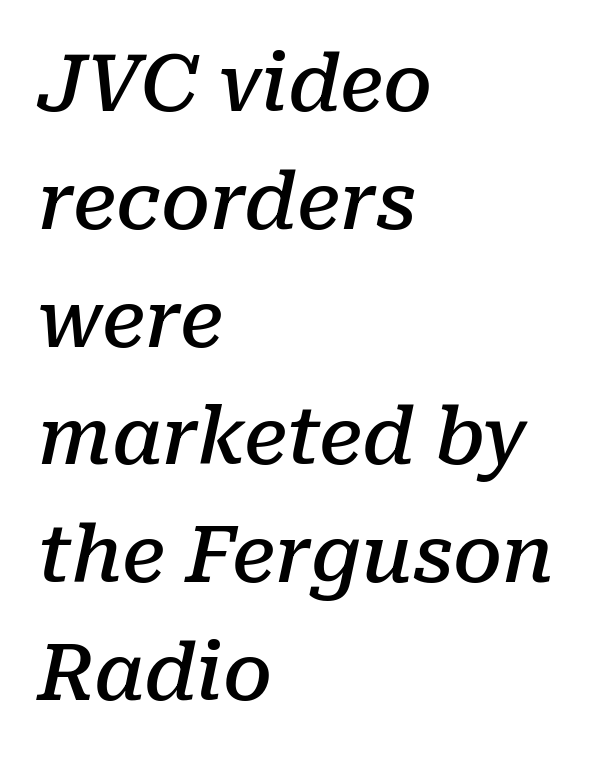
The image shows 78 px semibold serif type, italic (leaning right); set left-aligned, normal line spacing (1.51x), normal letter spacing, not underlined; low stroke contrast and a medium x-height.
